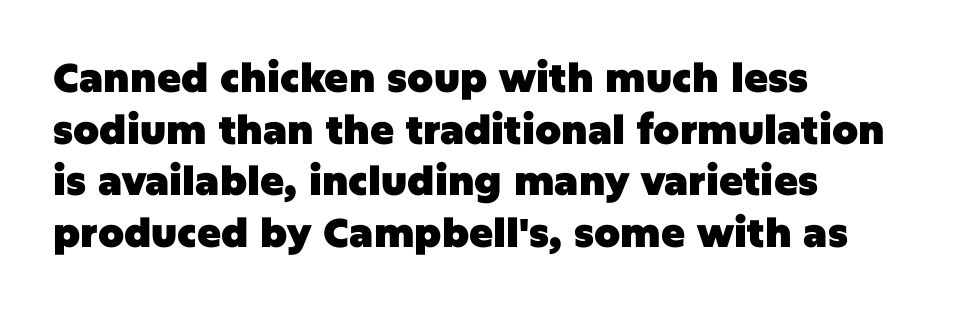
{"serif": "no", "italic": "no", "bold": "yes", "weight": "heavy", "width": "normal", "stroke_contrast": "low", "x_height": "large", "monospaced": "no", "underline": "no", "align": "left", "line_spacing": "normal", "line_spacing_ratio": 1.29, "letter_spacing": "normal", "letter_spacing_em": 0.0, "glyph_px": 40}
